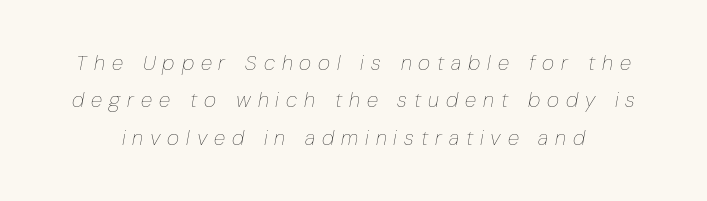
{"italic": "yes", "lean": "right", "slant_degrees": 10, "bold": "no", "underline": "no", "line_spacing_ratio": 1.78, "letter_spacing": "wide", "letter_spacing_em": 0.33, "glyph_px": 21}
